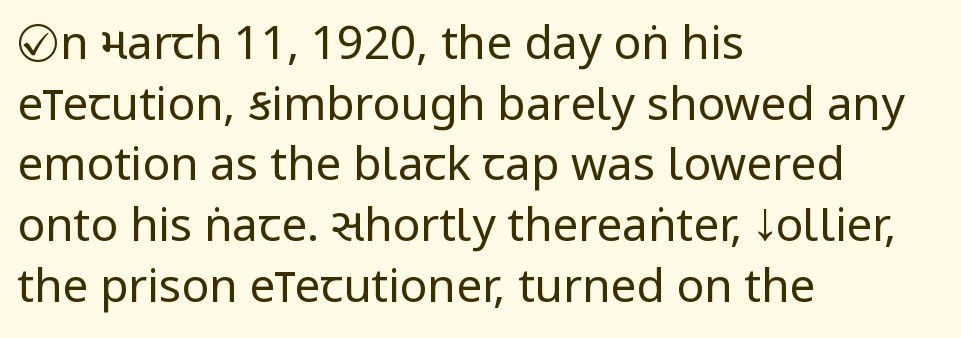
Q: Is the text bold? A: No.
Q: Is the text italic (slanted)? A: No, it is upright.
Q: Is the typeface a serif or a sans-serif typeface? A: Sans-serif.
Q: Is the text underlined? A: No.
Q: How is the paragraph aligned? A: Left-aligned.
Q: Is the spacing between letters normal or unusually wide? A: Normal.
Q: Is the spacing between lines tight, normal or loose? A: Normal.
Q: Width (condensed, normal, or wide)? A: Condensed.
Q: Stroke contrast? A: Low.
